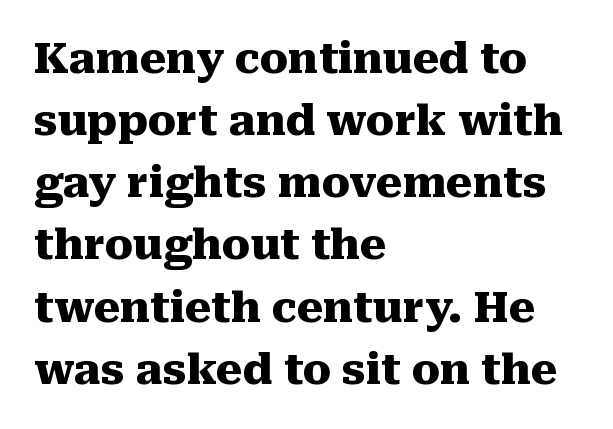
The image shows 42 px heavy serif type, upright; set left-aligned, normal line spacing (1.48x), normal letter spacing, not underlined; medium stroke contrast and a medium x-height.
